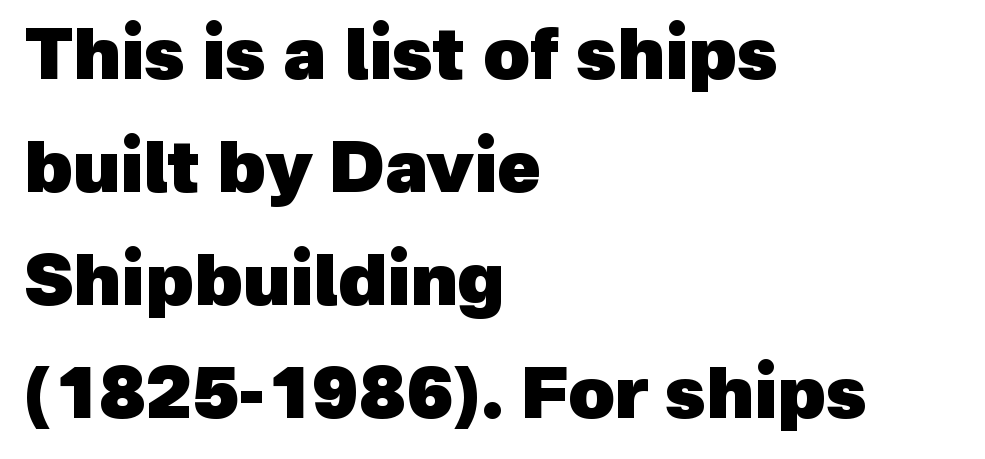
The letterforms sit shoulder to shoulder at normal distance. Think of a printed novel: that variable character pitch is what you see here. This rendering employs a face without finishing strokes, i.e., a sans-serif. Does the leading feel generous? No, just average. Underline: absent.
